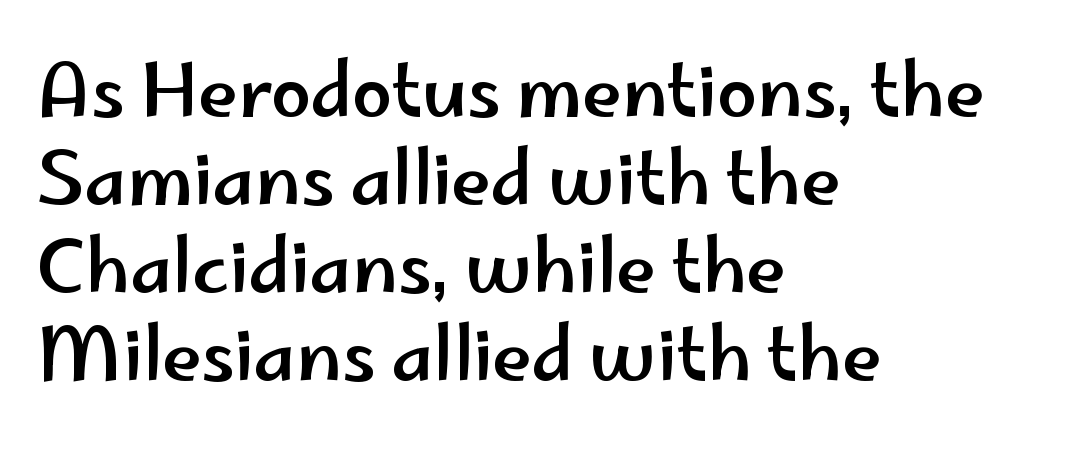
Q: Is the text italic (slanted)? A: No, it is upright.
Q: Is the typeface a serif or a sans-serif typeface? A: Sans-serif.
Q: Is the text underlined? A: No.
Q: How is the paragraph aligned? A: Left-aligned.
Q: Is the spacing between letters normal or unusually wide? A: Normal.
Q: Width (condensed, normal, or wide)? A: Wide.
Q: Stroke contrast? A: Low.
Q: x-height? A: Small.
Q: Monospaced? A: No.
